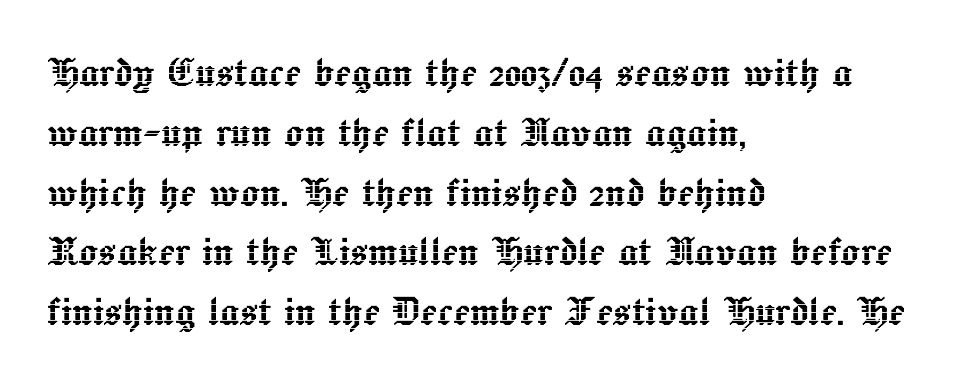
{"italic": "no", "width": "normal", "x_height": "medium", "monospaced": "no", "underline": "no", "align": "left", "line_spacing_ratio": 1.22, "letter_spacing": "normal", "letter_spacing_em": 0.0, "glyph_px": 49}
